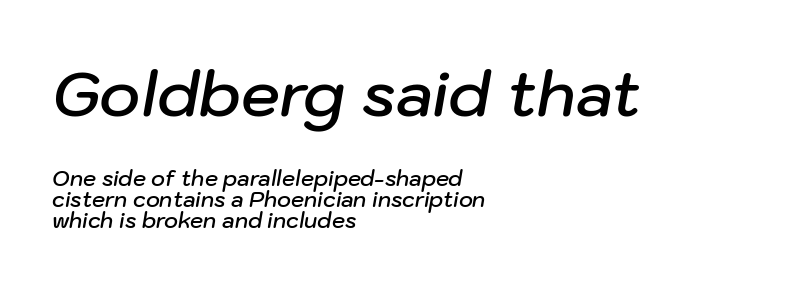
Q: Is the text bold? A: Semi-bold.
Q: Is the text italic (slanted)? A: Yes, it leans right by about 10 degrees.
Q: Is the text underlined? A: No.
Q: How is the paragraph aligned? A: Left-aligned.
Q: Is the spacing between letters normal or unusually wide? A: Normal.
Q: Is the spacing between lines tight, normal or loose? A: Tight.
Q: Which block of text is set in a larger size, the first (top) or the second (bottom)? A: The first (top) one.
Q: Width (condensed, normal, or wide)? A: Normal.
Q: Stroke contrast? A: Low.
Q: x-height? A: Medium.
Q: Monospaced? A: No.
